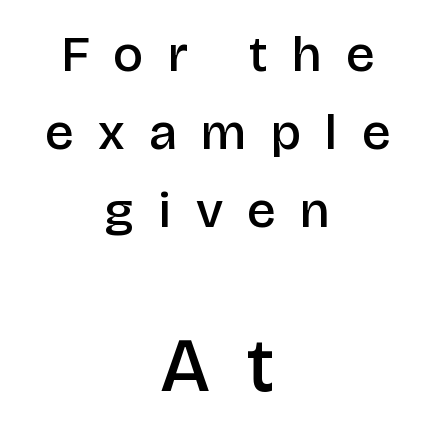
The image shows 77 px semibold sans-serif type, upright; set centered, normal line spacing (1.53x), unusually wide letter spacing (+0.48 em), not underlined; the second (bottom) block is 1.51x larger; low stroke contrast and a large x-height.
